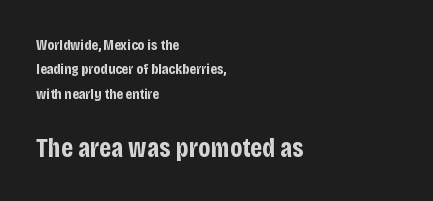
The image shows 27 px bold type, upright; set left-aligned, normal line spacing (1.63x), normal letter spacing, not underlined; the second (bottom) block is 1.8x larger.
